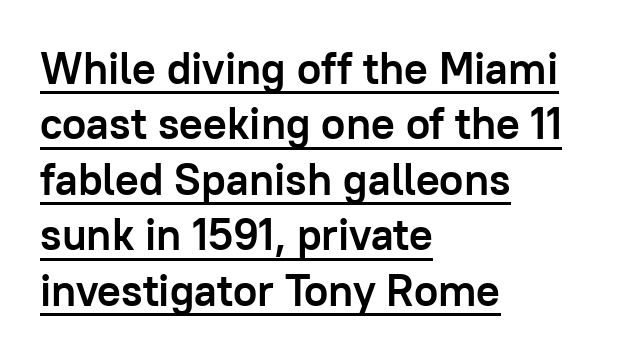
{"serif": "no", "italic": "no", "bold": "yes", "weight": "semibold", "width": "normal", "stroke_contrast": "low", "x_height": "medium", "monospaced": "no", "underline": "yes", "align": "left", "line_spacing": "normal", "line_spacing_ratio": 1.26, "letter_spacing": "normal", "letter_spacing_em": 0.0, "glyph_px": 44}
